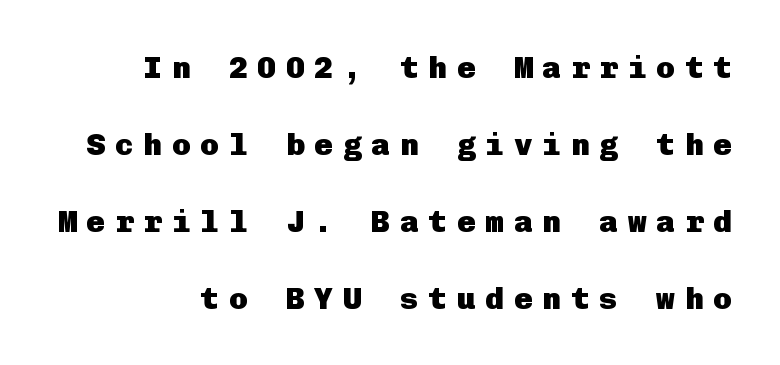
Notice how the stems are strictly vertical — no italics here. If you drew a ruler down the right edge, every line would touch it. Emphasis by weight is at full strength: bold. How would I describe the line gaps? Wide and relaxed.
